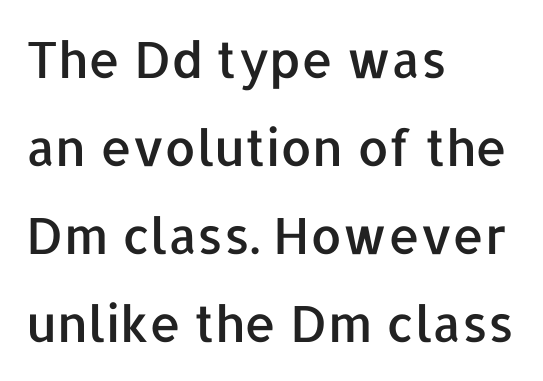
Q: Is the text italic (slanted)? A: No, it is upright.
Q: Is the typeface a serif or a sans-serif typeface? A: Sans-serif.
Q: Is the text underlined? A: No.
Q: How is the paragraph aligned? A: Left-aligned.
Q: Is the spacing between letters normal or unusually wide? A: Normal.
Q: Width (condensed, normal, or wide)? A: Normal.
Q: Stroke contrast? A: Low.
Q: x-height? A: Medium.
Q: Monospaced? A: No.
